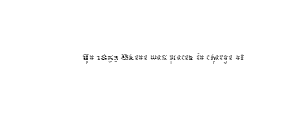
The type is set solid horizontally, with unmodified tracking. Words float on clear page, feet unadorned. A quiet, ordinary-to-light weight characterises the typeface. The type sits square on the baseline with zero lean.
